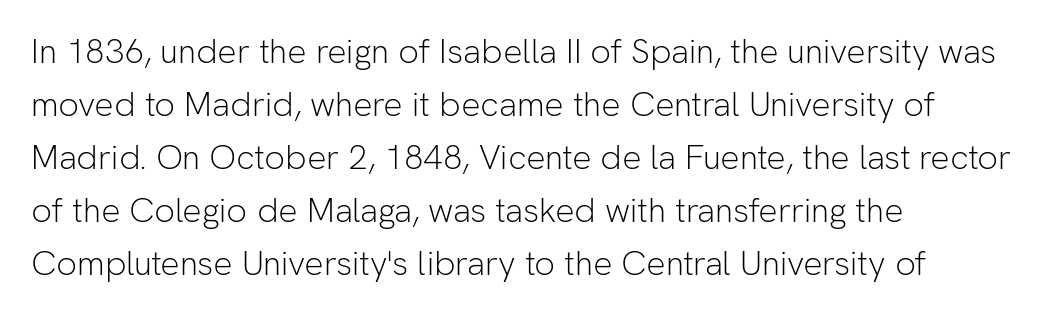
Q: Is the text bold? A: No.
Q: Is the text italic (slanted)? A: No, it is upright.
Q: Is the typeface a serif or a sans-serif typeface? A: Sans-serif.
Q: Is the text underlined? A: No.
Q: How is the paragraph aligned? A: Left-aligned.
Q: Is the spacing between letters normal or unusually wide? A: Normal.
Q: Is the spacing between lines tight, normal or loose? A: Normal.
Q: Width (condensed, normal, or wide)? A: Normal.
Q: Stroke contrast? A: Low.
Q: x-height? A: Medium.
Q: Monospaced? A: No.
